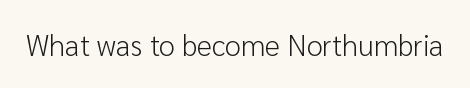
Type without underlining. Are there feet on the stems? There aren't — it's a sans. Spacing verdict: proportional, widths tailored to each character. The letterforms sit shoulder to shoulder at normal distance. The specimen reads as upright at a glance. The strokes carry an ordinary text weight at most.
